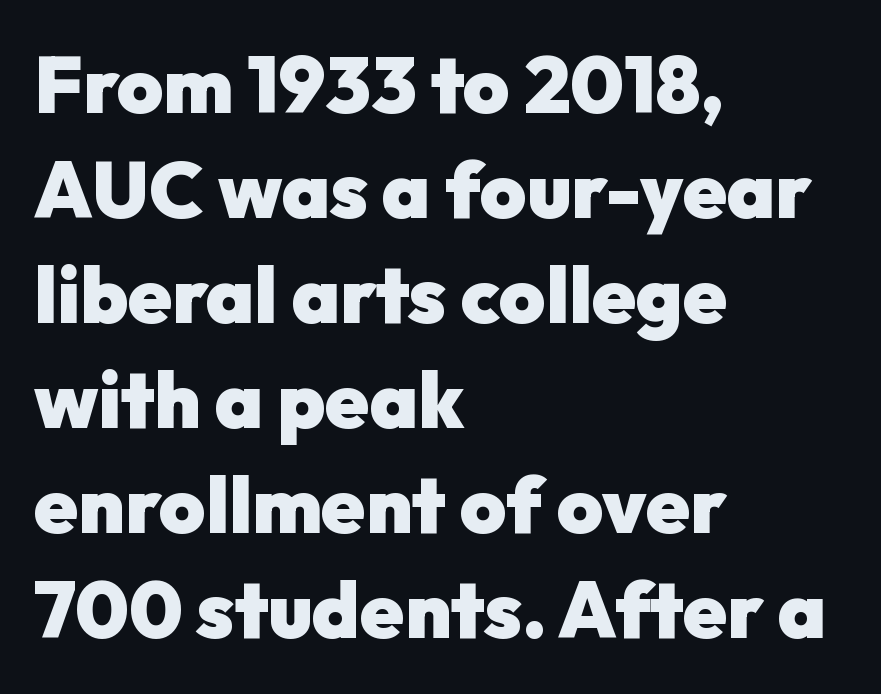
Q: Is the text bold? A: Yes.
Q: Is the text italic (slanted)? A: No, it is upright.
Q: Is the typeface a serif or a sans-serif typeface? A: Sans-serif.
Q: Is the text underlined? A: No.
Q: How is the paragraph aligned? A: Left-aligned.
Q: Is the spacing between letters normal or unusually wide? A: Normal.
Q: Is the spacing between lines tight, normal or loose? A: Normal.
Q: Width (condensed, normal, or wide)? A: Normal.
Q: Stroke contrast? A: Low.
Q: x-height? A: Medium.
Q: Monospaced? A: No.
